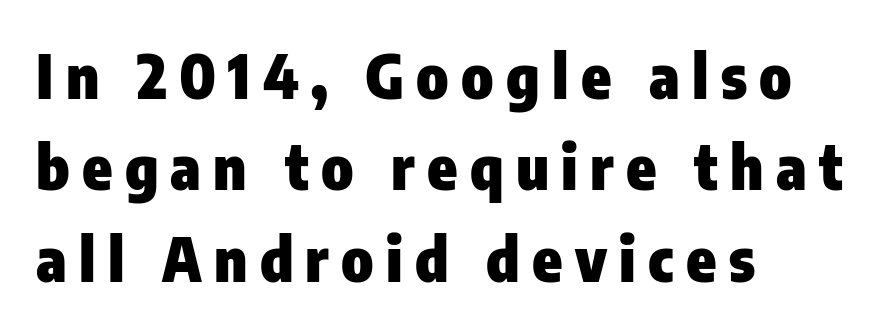
The face used here is rendered with a markedly widened letterfit. On the weight axis this lands at bold, roughly 700. These lines are set flush left with a ragged right edge. Descender tails drop into unmarked territory. The font's upright variant was chosen for this text.
